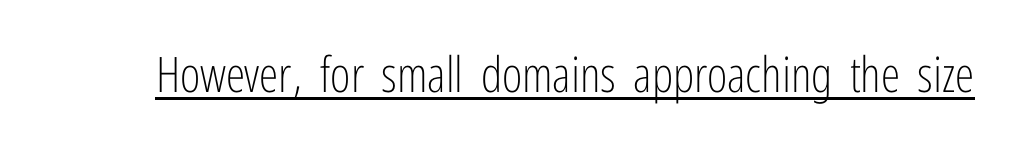
{"serif": "no", "italic": "no", "bold": "no", "weight": "light", "width": "condensed", "stroke_contrast": "low", "x_height": "medium", "monospaced": "no", "underline": "yes", "letter_spacing": "normal", "letter_spacing_em": 0.0, "glyph_px": 49}
